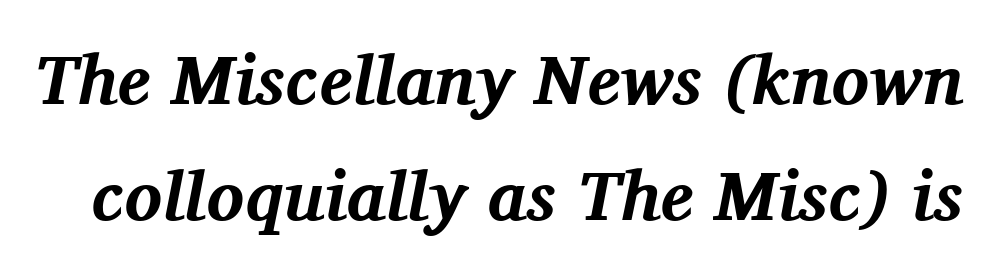
Honestly, there is no underline to notice here at all. Notice how the stems are inclined rather than vertical — that's the hallmark of italics. You'd pick this weight for a headline — it's a proper bold. Here the designer chose a conventional face with non-uniform glyph widths. A typesetter would label this face a serif. The vertical gap from one line to the next is medium.
